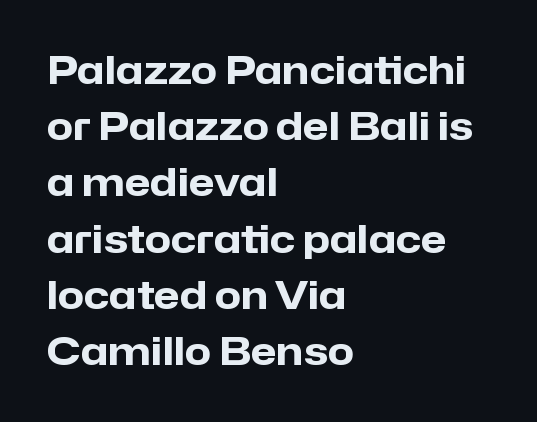
{"serif": "no", "italic": "no", "bold": "yes", "weight": "heavy", "width": "normal", "stroke_contrast": "low", "x_height": "medium", "monospaced": "no", "underline": "no", "align": "left", "line_spacing": "normal", "line_spacing_ratio": 1.48, "letter_spacing": "normal", "letter_spacing_em": 0.0, "glyph_px": 38}
